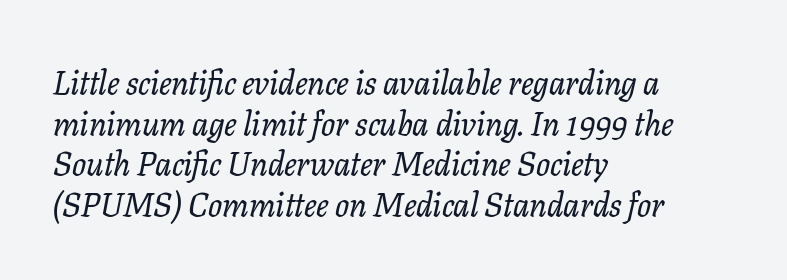
The image shows 33 px serif type, italic (leaning right); set left-aligned, line spacing 1.23x, normal letter spacing, not underlined; low stroke contrast and a medium x-height.
